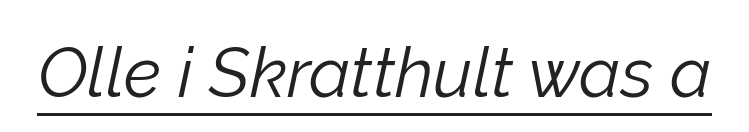
The image shows 69 px light type, italic (leaning right); set normal letter spacing, underlined; low stroke contrast and a medium x-height.
